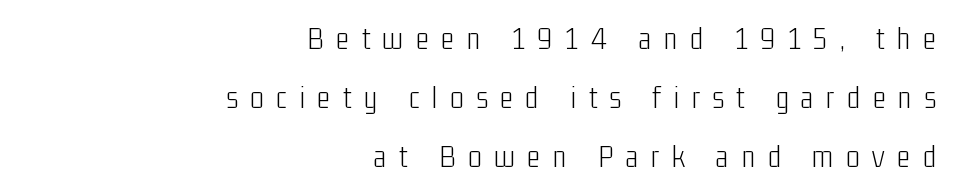
The image shows 32 px light, condensed sans-serif type, upright; set right-aligned, line spacing 1.85x, unusually wide letter spacing (+0.39 em), not underlined; low stroke contrast and a medium x-height.
